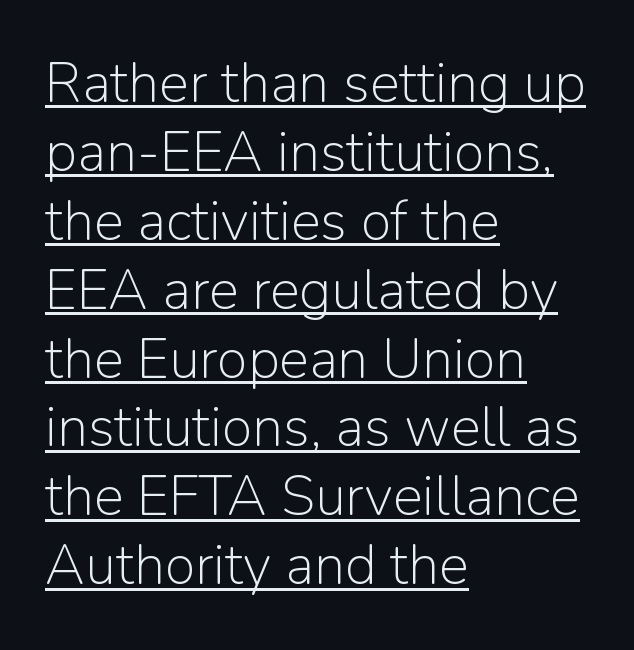
The image shows 56 px light sans-serif type, upright; set left-aligned, line spacing 1.23x, normal letter spacing, underlined; low stroke contrast and a medium x-height.
